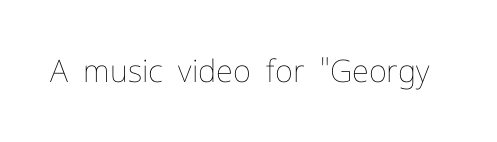
The image shows 31 px thin type, upright; set normal letter spacing, not underlined; low stroke contrast and a medium x-height.
